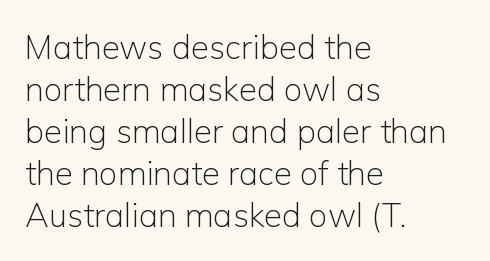
{"serif": "no", "italic": "no", "bold": "no", "weight": "light", "width": "normal", "stroke_contrast": "low", "x_height": "medium", "monospaced": "no", "underline": "no", "align": "left", "line_spacing": "normal", "line_spacing_ratio": 1.27, "letter_spacing": "normal", "letter_spacing_em": 0.0, "glyph_px": 33}
